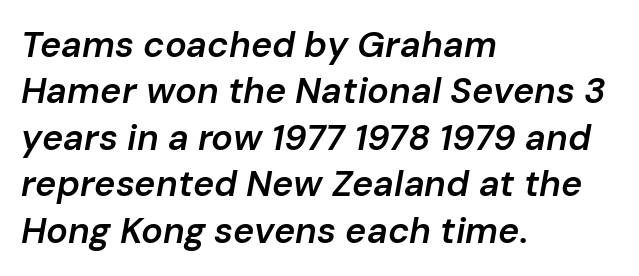
Reading down the block, your eye returns to a fixed left position each line. The glyphs are unaccompanied by any horizontal stroke below them. A typesetter would call this proportional, since set widths differ per character. The letters are slanted; this is an italic face. The tracking reads as untouched default to a designer's eye. This sample keeps an unexceptional amount of space between lines.
